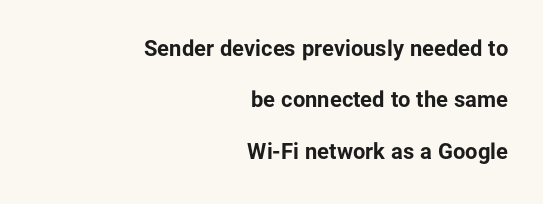
The image shows 22 px bold type, upright; set right-aligned, loose line spacing (2.34x), normal letter spacing, not underlined.
